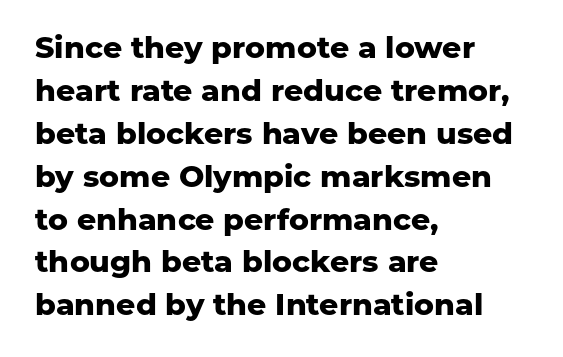
The image shows 30 px heavy sans-serif type, upright; set left-aligned, normal line spacing (1.43x), normal letter spacing, not underlined; low stroke contrast and a medium x-height.
